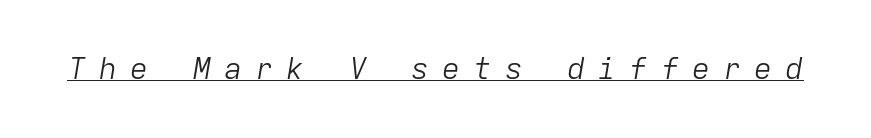
The image shows 30 px light type, italic (leaning right), monospaced; set unusually wide letter spacing (+0.44 em), underlined; low stroke contrast and a medium x-height.
